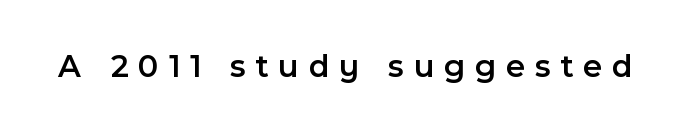
{"serif": "no", "italic": "no", "bold": "semi", "weight": "semibold", "width": "normal", "x_height": "medium", "monospaced": "no", "underline": "no", "letter_spacing": "wide", "letter_spacing_em": 0.3, "glyph_px": 33}
